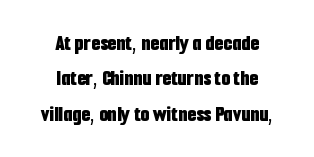
{"italic": "no", "bold": "yes", "underline": "no", "align": "center", "line_spacing": "normal", "line_spacing_ratio": 1.54, "letter_spacing": "normal", "letter_spacing_em": 0.0, "glyph_px": 23}
